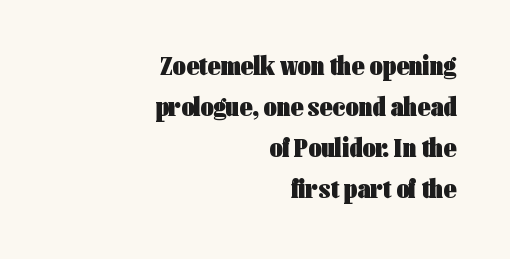
In terms of letterform style, serifs are entirely absent. Spacing verdict: proportional, widths tailored to each character. Every row of glyphs terminates at an identical x-position on the right. Does the leading feel generous? No, just average. Ordinary non-slanted type is in use. Does extra space separate the letters? No, they use regular spacing.
